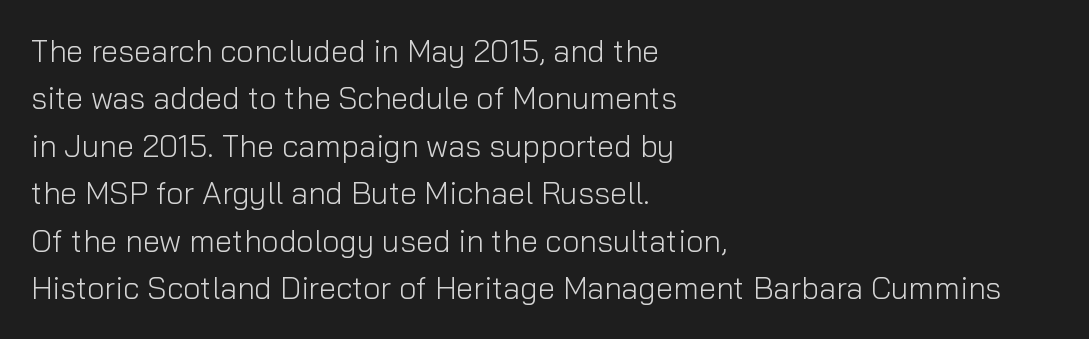
{"serif": "no", "italic": "no", "bold": "no", "weight": "light", "width": "normal", "stroke_contrast": "low", "x_height": "medium", "monospaced": "no", "underline": "no", "align": "left", "line_spacing": "normal", "line_spacing_ratio": 1.53, "letter_spacing": "normal", "letter_spacing_em": 0.0, "glyph_px": 31}
